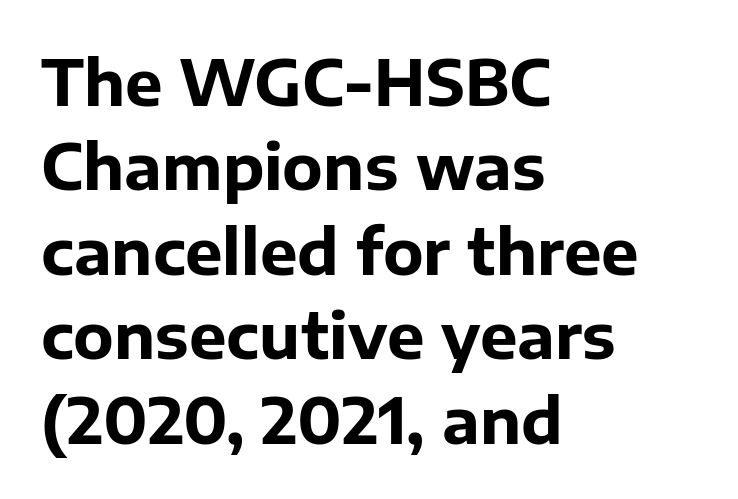
The font's upright variant was chosen for this text. The space directly below the letters is spotless. The letters are bold, with thick, heavy strokes. Compared with typical paragraphs, the rows here are spaced about the same.
